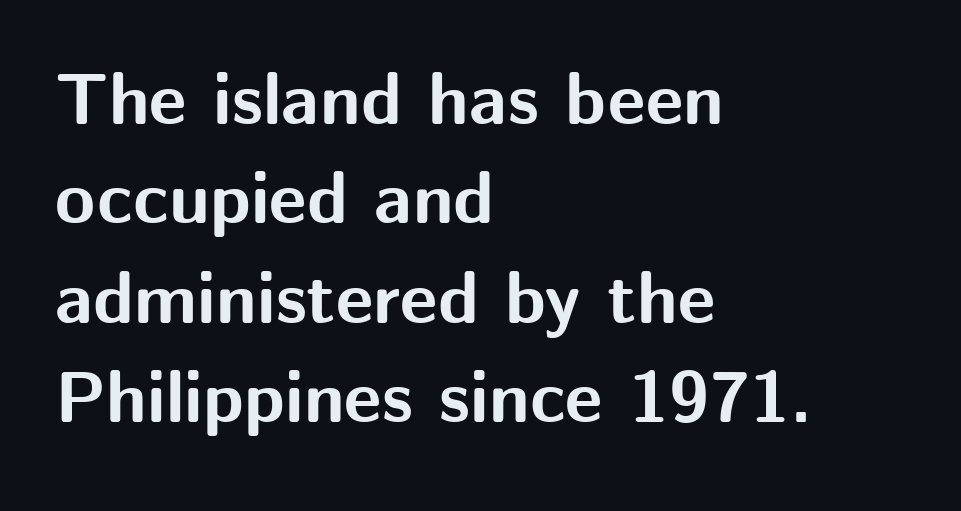
A student would call this left alignment; a typographer would say flush left, rag right. Looks like regular typesetting: each glyph gets only the width it needs. Does the leading feel generous? No, just average. Strokes here are thick enough to call this a true bold. Posture: vertical.
